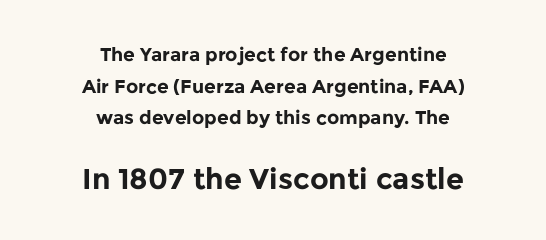
{"serif": "no", "italic": "no", "bold": "yes", "weight": "bold", "width": "normal", "stroke_contrast": "low", "x_height": "medium", "monospaced": "no", "underline": "no", "align": "center", "line_spacing": "normal", "line_spacing_ratio": 1.67, "letter_spacing": "normal", "letter_spacing_em": 0.0, "larger_block": "second", "size_ratio": 1.53, "glyph_px": 29}
